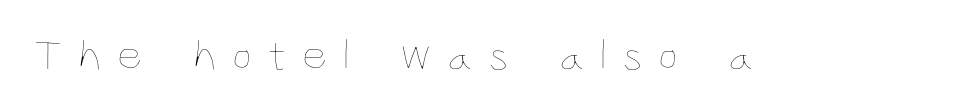
Q: Is the text bold? A: No.
Q: Is the text italic (slanted)? A: No, it is upright.
Q: Is the text underlined? A: No.
Q: Is the spacing between letters normal or unusually wide? A: Unusually wide.
Q: Width (condensed, normal, or wide)? A: Condensed.
Q: Stroke contrast? A: Low.
Q: x-height? A: Large.
Q: Monospaced? A: No.
